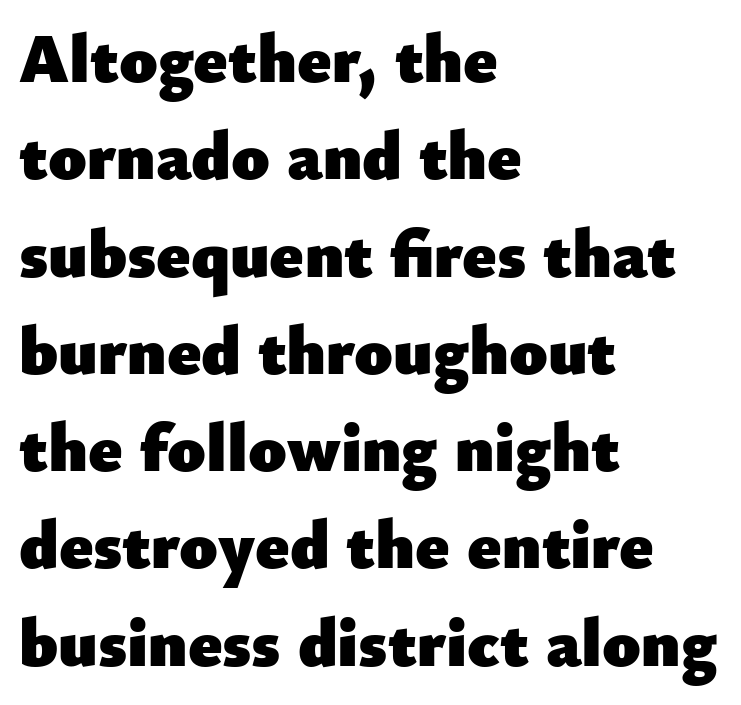
{"serif": "no", "italic": "no", "bold": "yes", "weight": "heavy", "width": "normal", "stroke_contrast": "low", "x_height": "small", "monospaced": "no", "underline": "no", "align": "left", "line_spacing": "normal", "line_spacing_ratio": 1.41, "letter_spacing": "normal", "letter_spacing_em": 0.0, "glyph_px": 69}
